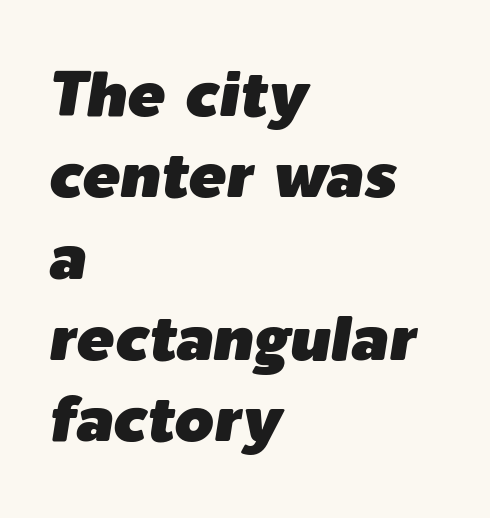
The image shows 63 px text type, italic (leaning right); set left-aligned, normal line spacing (1.29x), normal letter spacing, not underlined; low stroke contrast and a medium x-height.
